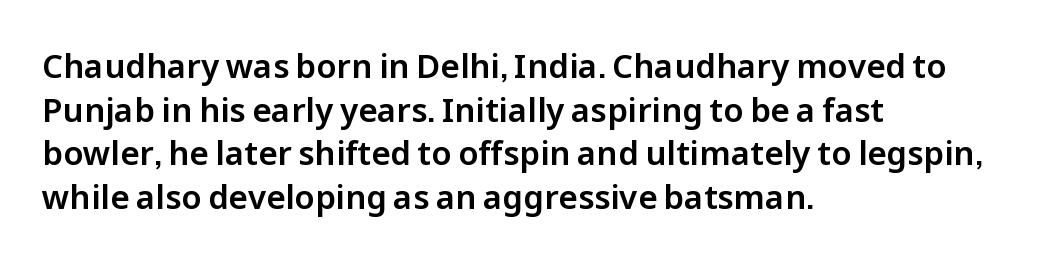
The image shows 33 px sans-serif type, upright; set left-aligned, normal line spacing (1.32x), normal letter spacing, not underlined; low stroke contrast and a medium x-height.
